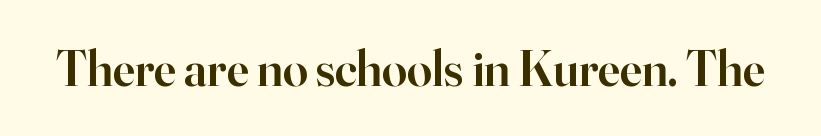
Q: Is the text bold? A: Semi-bold.
Q: Is the text italic (slanted)? A: No, it is upright.
Q: Is the typeface a serif or a sans-serif typeface? A: Serif.
Q: Is the text underlined? A: No.
Q: Is the spacing between letters normal or unusually wide? A: Normal.
Q: Width (condensed, normal, or wide)? A: Normal.
Q: Stroke contrast? A: High.
Q: x-height? A: Small.
Q: Monospaced? A: No.
